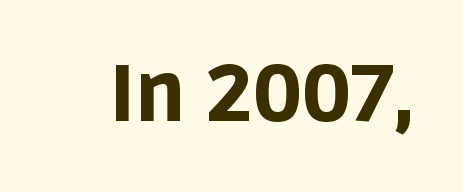
Posture: vertical. The foot of each line stays bare and open. Pretty heavy lettering here — definitely bold. This sample uses a sans-serif face. Honestly, the letter spacing is just normal — you wouldn't notice it.
